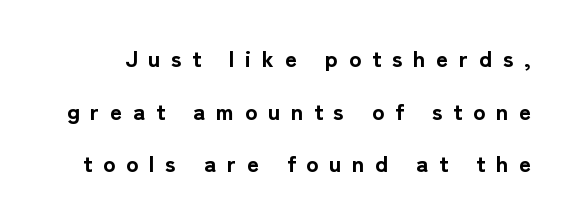
Q: Is the text bold? A: Yes.
Q: Is the text italic (slanted)? A: No, it is upright.
Q: Is the text underlined? A: No.
Q: Is the spacing between letters normal or unusually wide? A: Unusually wide.
Q: Is the spacing between lines tight, normal or loose? A: Loose.
